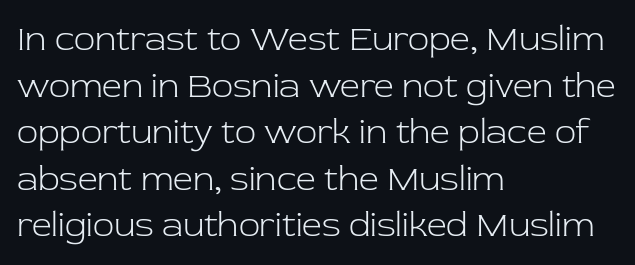
The foot of each line stays bare and open. This sample is left-justified, so line endings fall wherever the words run out. This rendering employs a face with finishing strokes, i.e., a serif. Notice how descenders clear the ascenders below comfortably — that's standard leading. On a weight scale, this lands at 450 or below.
